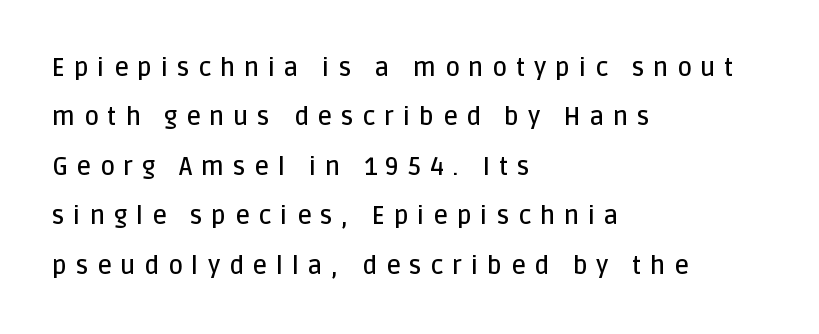
{"italic": "no", "bold": "semi", "underline": "no", "align": "left", "line_spacing": "loose", "line_spacing_ratio": 1.98, "letter_spacing": "wide", "letter_spacing_em": 0.35, "glyph_px": 25}
